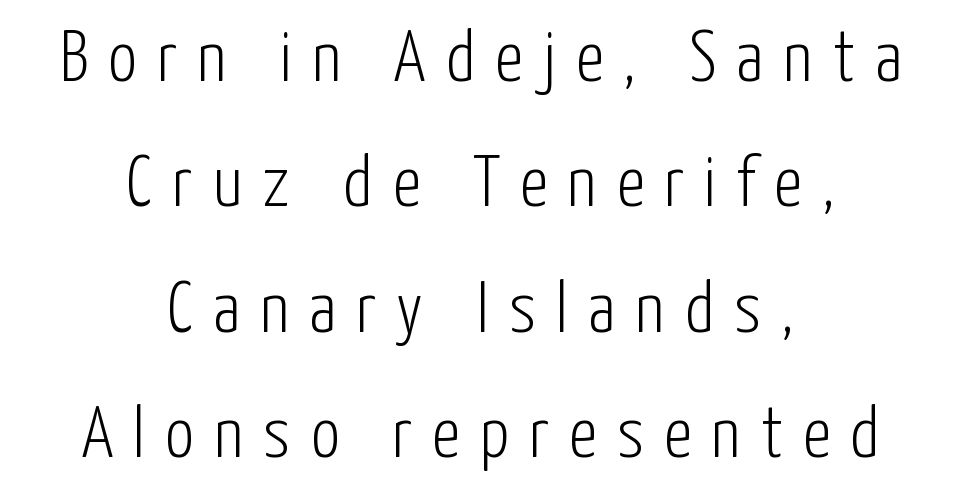
{"serif": "no", "italic": "no", "bold": "no", "weight": "light", "width": "condensed", "stroke_contrast": "low", "x_height": "medium", "monospaced": "no", "underline": "no", "align": "center", "line_spacing_ratio": 1.74, "letter_spacing": "wide", "letter_spacing_em": 0.28, "glyph_px": 72}
